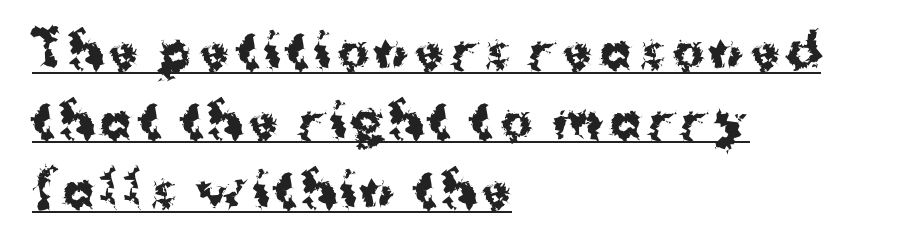
The image shows 47 px bold sans-serif type, upright; set left-aligned, normal line spacing (1.48x), underlined; medium stroke contrast and a medium x-height.
